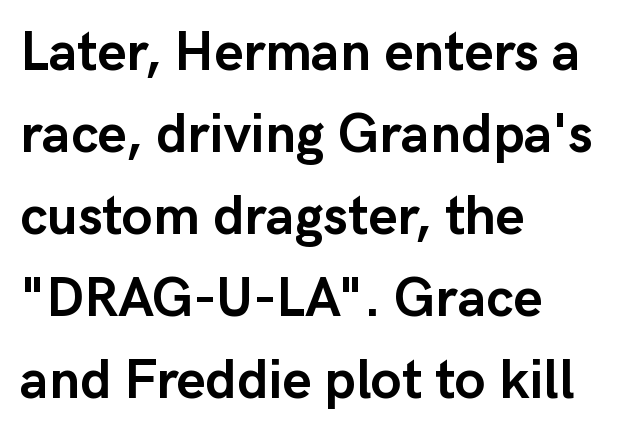
Q: Is the text bold? A: Yes.
Q: Is the text italic (slanted)? A: No, it is upright.
Q: Is the typeface a serif or a sans-serif typeface? A: Sans-serif.
Q: Is the text underlined? A: No.
Q: How is the paragraph aligned? A: Left-aligned.
Q: Is the spacing between letters normal or unusually wide? A: Normal.
Q: Is the spacing between lines tight, normal or loose? A: Normal.
Q: Width (condensed, normal, or wide)? A: Normal.
Q: Stroke contrast? A: Low.
Q: x-height? A: Medium.
Q: Monospaced? A: No.
